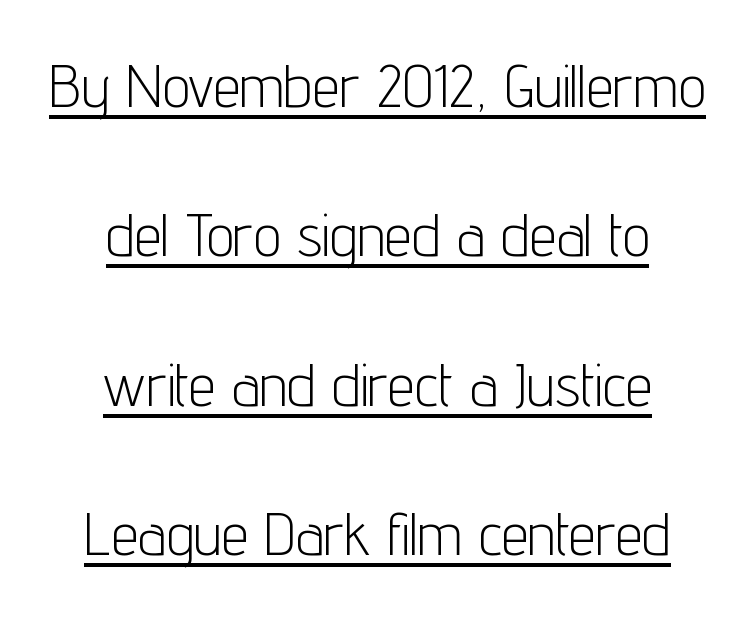
{"serif": "no", "italic": "no", "bold": "no", "weight": "light", "width": "condensed", "stroke_contrast": "low", "x_height": "medium", "monospaced": "no", "underline": "yes", "align": "center", "line_spacing": "loose", "line_spacing_ratio": 2.45, "letter_spacing": "normal", "letter_spacing_em": 0.0, "glyph_px": 61}
